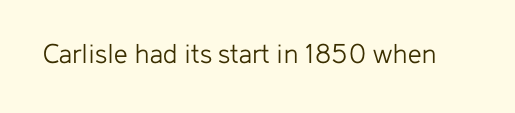
The image shows 30 px light sans-serif type, upright; set normal letter spacing, not underlined; low stroke contrast and a medium x-height.
